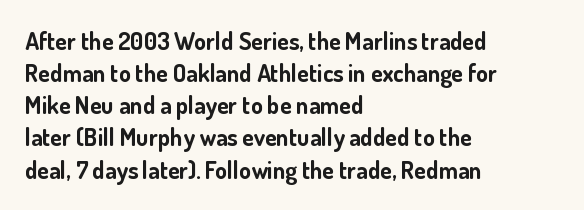
{"italic": "no", "bold": "yes", "underline": "no", "align": "left", "line_spacing": "normal", "line_spacing_ratio": 1.34, "letter_spacing": "normal", "letter_spacing_em": 0.0, "glyph_px": 24}
